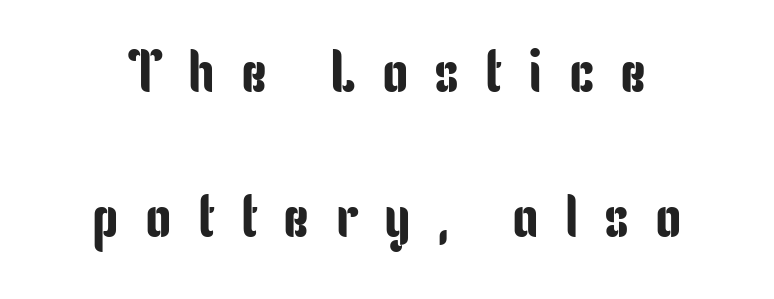
{"serif": "no", "italic": "no", "width": "condensed", "stroke_contrast": "low", "x_height": "medium", "monospaced": "no", "underline": "no", "line_spacing": "loose", "line_spacing_ratio": 2.45, "letter_spacing": "wide", "letter_spacing_em": 0.44, "glyph_px": 59}
